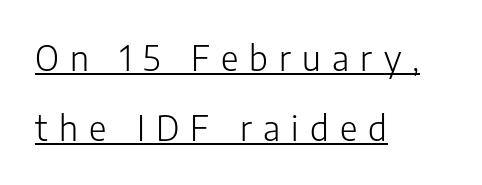
Widely set lines give the paragraph a tall, airy silhouette. Regarding serifs, this sample does without them. Tracking value appears strongly positive — letters spread wide. No letter is thick-stroked: the sample isn't bold. This is underlined copy, the kind a proofreader might mark for attention. Horizontal alignment here is leftward, the default for most running prose.
